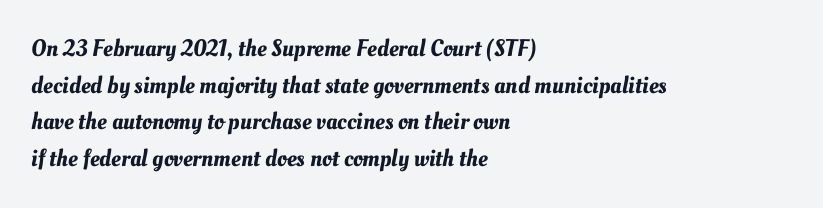
Q: Is the text underlined? A: No.
Q: How is the paragraph aligned? A: Left-aligned.
Q: Is the spacing between letters normal or unusually wide? A: Normal.
Q: Is the spacing between lines tight, normal or loose? A: Normal.
